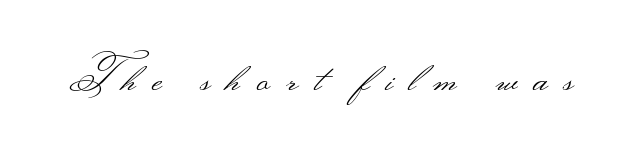
The image shows 40 px light, wide sans-serif type; set unusually wide letter spacing (+0.41 em), not underlined; medium stroke contrast.
